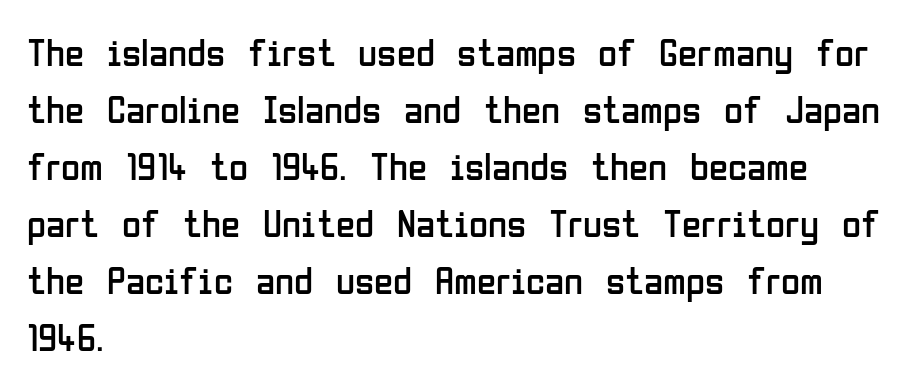
Q: Is the text bold? A: No.
Q: Is the text italic (slanted)? A: No, it is upright.
Q: Is the typeface a serif or a sans-serif typeface? A: Sans-serif.
Q: Is the text underlined? A: No.
Q: How is the paragraph aligned? A: Left-aligned.
Q: Is the spacing between letters normal or unusually wide? A: Normal.
Q: Is the spacing between lines tight, normal or loose? A: Normal.
Q: Width (condensed, normal, or wide)? A: Condensed.
Q: Stroke contrast? A: Low.
Q: x-height? A: Medium.
Q: Monospaced? A: No.
